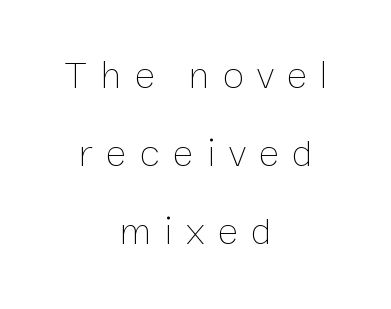
Q: Is the text bold? A: No.
Q: Is the text italic (slanted)? A: No, it is upright.
Q: Is the text underlined? A: No.
Q: How is the paragraph aligned? A: Centered.
Q: Is the spacing between letters normal or unusually wide? A: Unusually wide.
Q: Is the spacing between lines tight, normal or loose? A: Loose.
Q: Width (condensed, normal, or wide)? A: Normal.
Q: Stroke contrast? A: Low.
Q: x-height? A: Medium.
Q: Monospaced? A: No.
